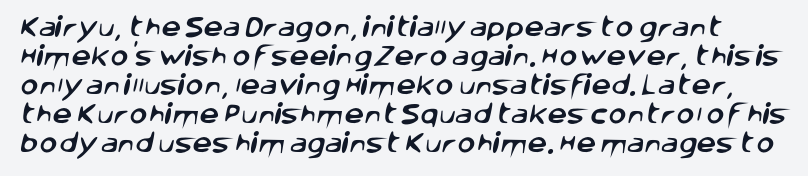
{"underline": "no", "line_spacing": "normal", "line_spacing_ratio": 1.32, "letter_spacing": "normal", "letter_spacing_em": 0.0, "glyph_px": 22}
